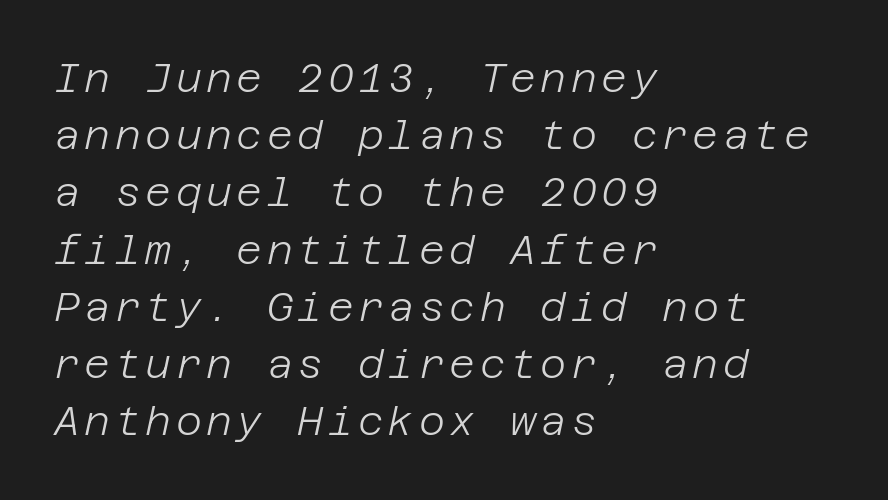
Q: Is the text bold? A: No.
Q: Is the text italic (slanted)? A: Yes, it leans right by about 12 degrees.
Q: Is the text underlined? A: No.
Q: How is the paragraph aligned? A: Left-aligned.
Q: Is the spacing between lines tight, normal or loose? A: Normal.
Q: Width (condensed, normal, or wide)? A: Normal.
Q: Stroke contrast? A: Low.
Q: x-height? A: Large.
